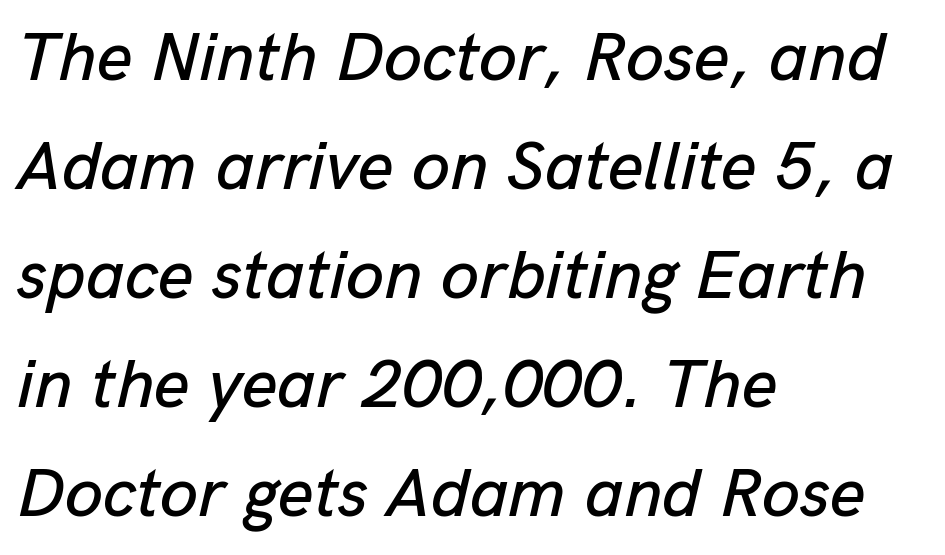
{"italic": "yes", "lean": "right", "slant_degrees": 13, "width": "normal", "stroke_contrast": "low", "x_height": "medium", "monospaced": "no", "underline": "no", "align": "left", "line_spacing": "normal", "line_spacing_ratio": 1.58, "letter_spacing": "normal", "letter_spacing_em": 0.0, "glyph_px": 69}
